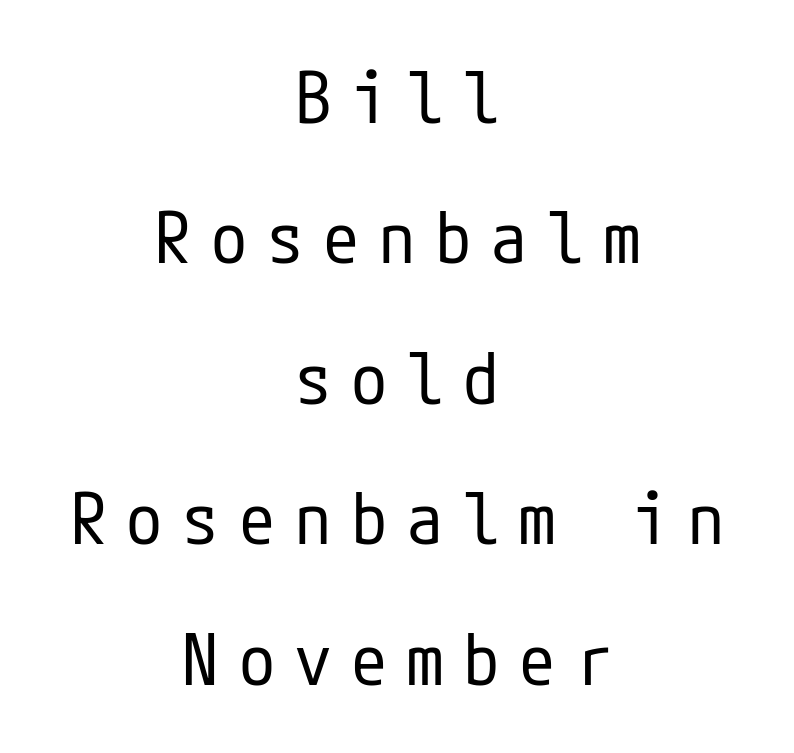
Q: Is the text bold? A: No.
Q: Is the text italic (slanted)? A: No, it is upright.
Q: Is the typeface a serif or a sans-serif typeface? A: Sans-serif.
Q: Is the text underlined? A: No.
Q: How is the paragraph aligned? A: Centered.
Q: Is the spacing between letters normal or unusually wide? A: Unusually wide.
Q: Is the spacing between lines tight, normal or loose? A: Loose.
Q: Width (condensed, normal, or wide)? A: Condensed.
Q: Stroke contrast? A: Low.
Q: x-height? A: Medium.
